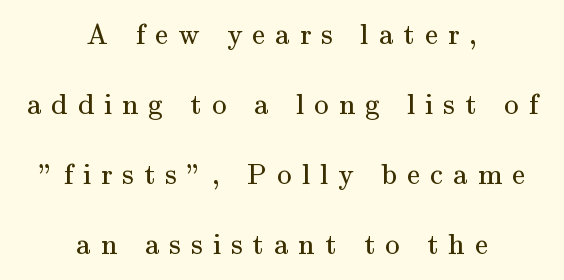
{"serif": "yes", "italic": "no", "bold": "no", "weight": "regular", "width": "normal", "stroke_contrast": "medium", "x_height": "small", "monospaced": "no", "underline": "no", "align": "center", "line_spacing": "loose", "line_spacing_ratio": 2.41, "letter_spacing": "wide", "letter_spacing_em": 0.35, "glyph_px": 29}
